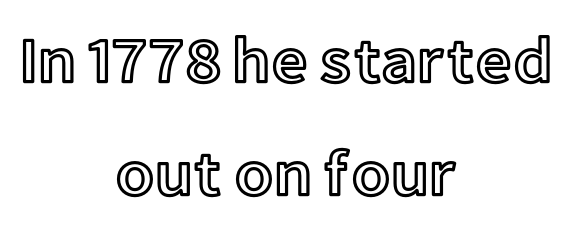
Q: Is the text italic (slanted)? A: No, it is upright.
Q: Is the text underlined? A: No.
Q: How is the paragraph aligned? A: Centered.
Q: Is the spacing between letters normal or unusually wide? A: Normal.
Q: Width (condensed, normal, or wide)? A: Normal.
Q: x-height? A: Medium.
Q: Monospaced? A: No.
